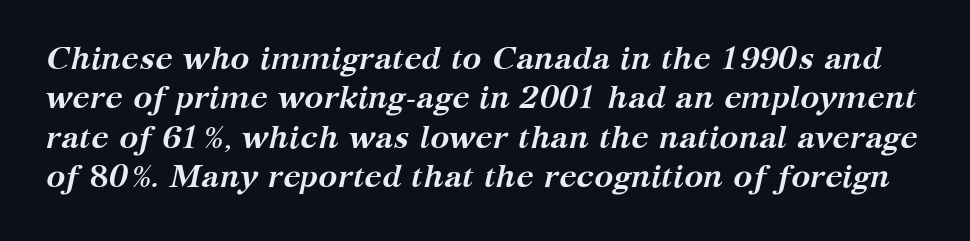
The rendering uses a bold face; every stroke is thick and dark. Rendered with sloped, italic letterforms. The passage shown is not underscored anywhere. Caption: standard tracking, unaltered. These lines are rendered in a variable-pitch font.
